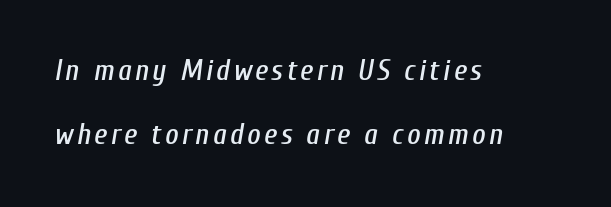
{"italic": "yes", "lean": "right", "slant_degrees": 10, "width": "condensed", "stroke_contrast": "low", "x_height": "medium", "monospaced": "no", "underline": "no", "align": "left", "line_spacing": "loose", "line_spacing_ratio": 2.22, "glyph_px": 29}
